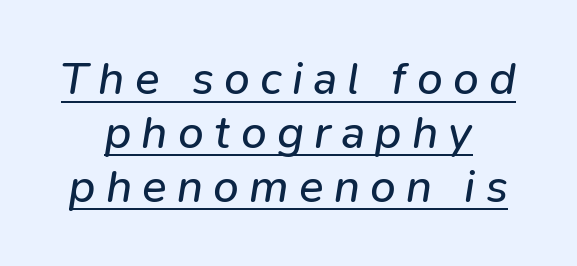
Note the varied advance widths — an 'i' is clearly narrower than an 'm'. Weight: in the light-to-regular range. In terms of posture, this sample is oblique. The horizontal fit of the characters is loose and conspicuously gappy. A continuous stroke trails under the words, as in a hyperlink.
